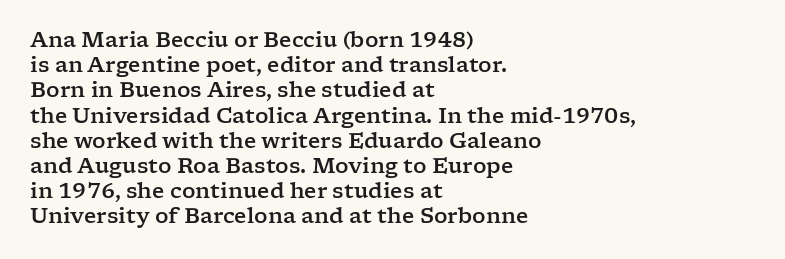
The image shows 21 px text type, upright; set left-aligned, line spacing 1.2x, normal letter spacing, not underlined.
